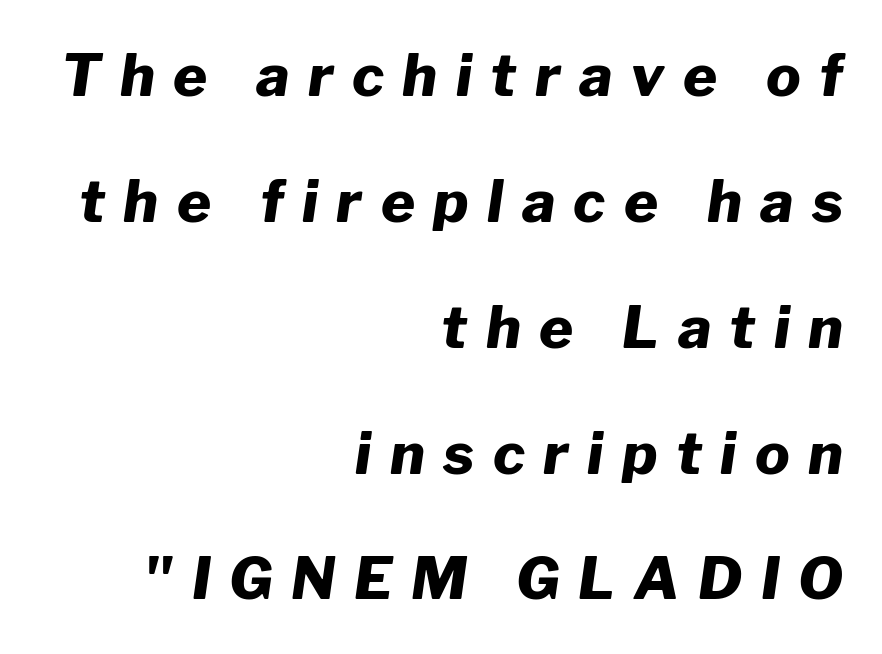
{"italic": "yes", "lean": "right", "slant_degrees": 8, "bold": "yes", "weight": "heavy", "width": "normal", "stroke_contrast": "low", "x_height": "medium", "monospaced": "no", "underline": "no", "align": "right", "line_spacing": "loose", "line_spacing_ratio": 2.17, "letter_spacing": "wide", "letter_spacing_em": 0.32, "glyph_px": 58}
